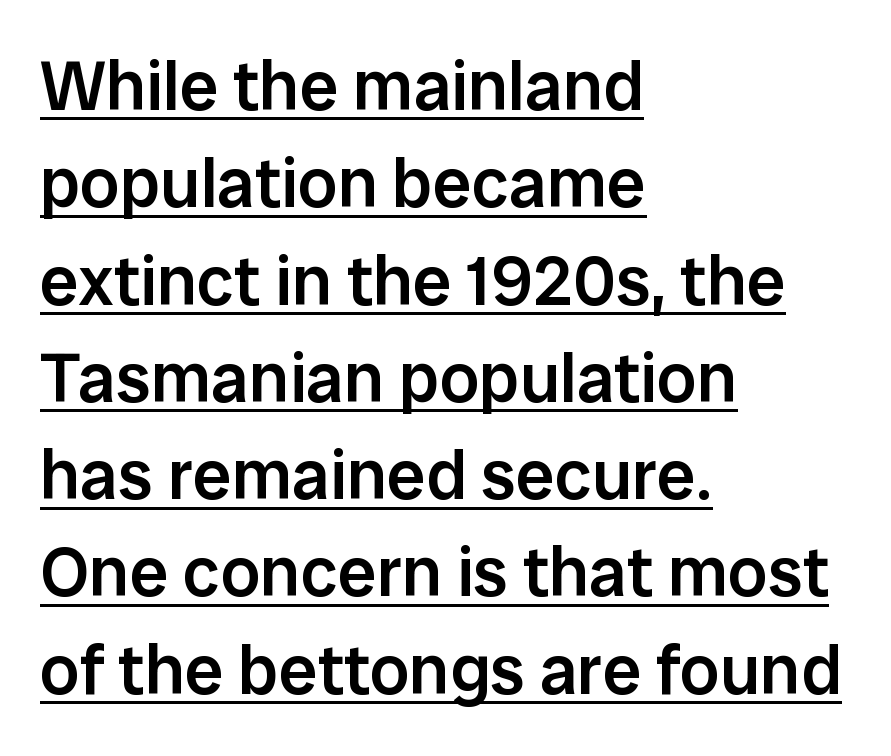
Q: Is the text bold? A: Semi-bold.
Q: Is the text italic (slanted)? A: No, it is upright.
Q: Is the typeface a serif or a sans-serif typeface? A: Sans-serif.
Q: Is the text underlined? A: Yes.
Q: How is the paragraph aligned? A: Left-aligned.
Q: Is the spacing between letters normal or unusually wide? A: Normal.
Q: Is the spacing between lines tight, normal or loose? A: Normal.
Q: Width (condensed, normal, or wide)? A: Normal.
Q: Stroke contrast? A: Low.
Q: x-height? A: Medium.
Q: Monospaced? A: No.
